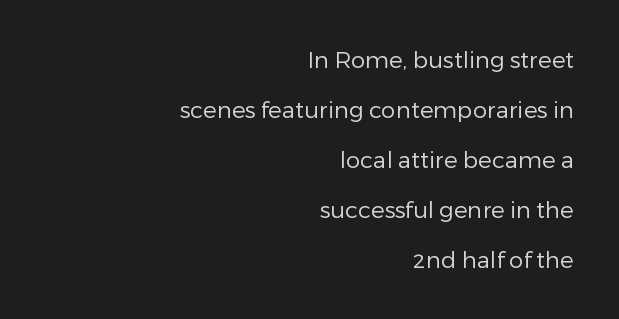
The image shows 23 px text type, upright; set right-aligned, loose line spacing (2.17x), normal letter spacing, not underlined.
